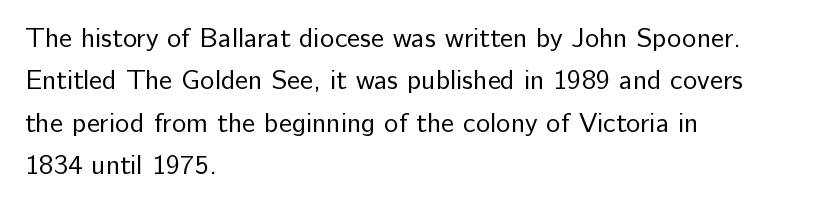
The image shows 27 px text type, upright; set left-aligned, normal line spacing (1.57x), normal letter spacing, not underlined.
